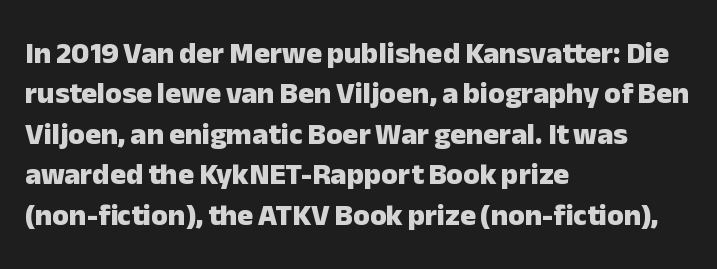
The image shows 30 px heavy sans-serif type, upright; set left-aligned, normal line spacing (1.35x), normal letter spacing, not underlined; low stroke contrast and a medium x-height.
